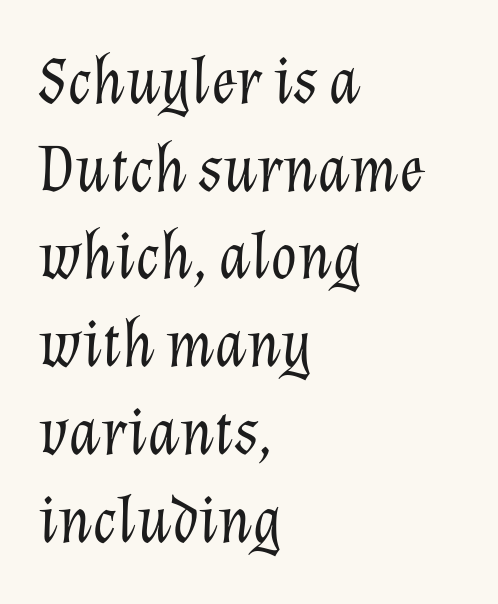
{"italic": "yes", "lean": "right", "slant_degrees": 12, "bold": "no", "weight": "light", "width": "normal", "stroke_contrast": "low", "x_height": "medium", "monospaced": "no", "underline": "no", "align": "left", "line_spacing": "normal", "line_spacing_ratio": 1.29, "letter_spacing": "normal", "letter_spacing_em": 0.0, "glyph_px": 68}
